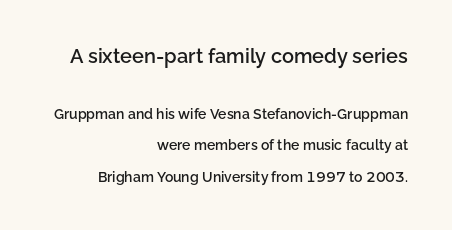
One glance says open: line gaps are wider than usual. The passage is arranged like a letterhead date or caption credit — flush right. Style check: upright. Words appear dense and cohesive because spacing is normal. The typesetting leans somewhat heavy: a semibold.
